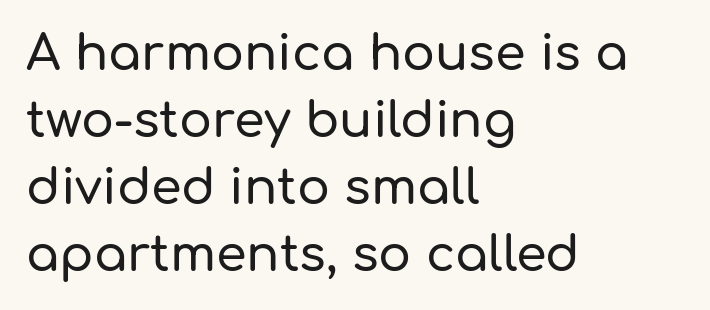
Q: Is the text italic (slanted)? A: No, it is upright.
Q: Is the typeface a serif or a sans-serif typeface? A: Sans-serif.
Q: Is the text underlined? A: No.
Q: How is the paragraph aligned? A: Left-aligned.
Q: Is the spacing between letters normal or unusually wide? A: Normal.
Q: Is the spacing between lines tight, normal or loose? A: Normal.
Q: Width (condensed, normal, or wide)? A: Normal.
Q: Stroke contrast? A: Low.
Q: x-height? A: Medium.
Q: Monospaced? A: No.
